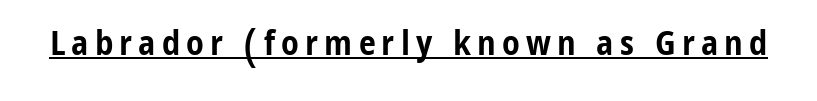
{"serif": "no", "italic": "no", "bold": "yes", "weight": "bold", "width": "condensed", "stroke_contrast": "low", "x_height": "medium", "monospaced": "no", "underline": "yes", "glyph_px": 34}
